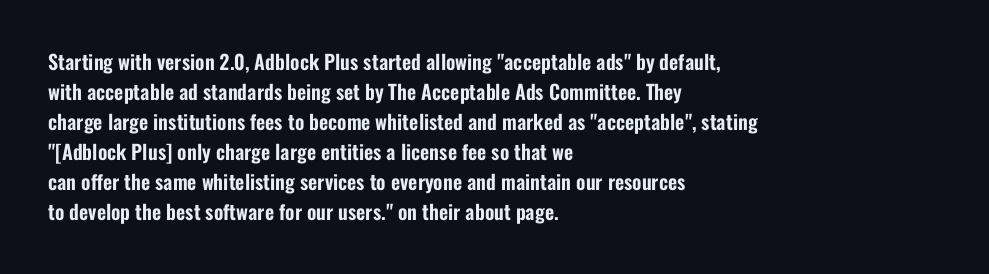
{"italic": "no", "underline": "no", "align": "left", "line_spacing": "normal", "line_spacing_ratio": 1.5, "letter_spacing": "normal", "letter_spacing_em": 0.0, "glyph_px": 20}
